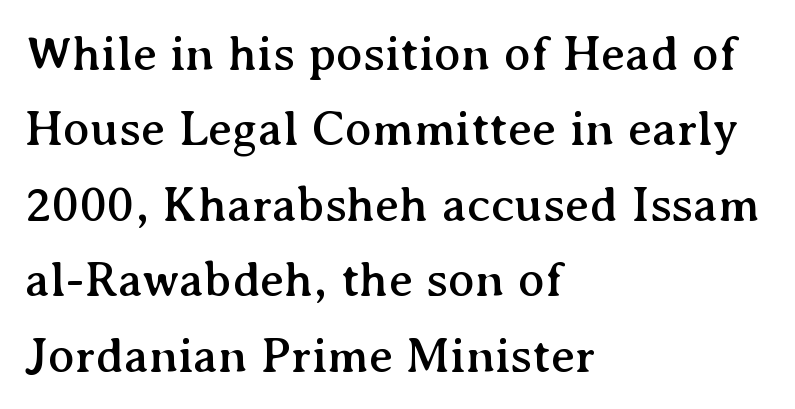
What kind of face is this? One with serifs. The tracking reads as untouched default to a designer's eye. Quick note: interline space is typical. The baseline area is clear. Do the characters align in a grid? No, the font is proportional. Style check: upright.
